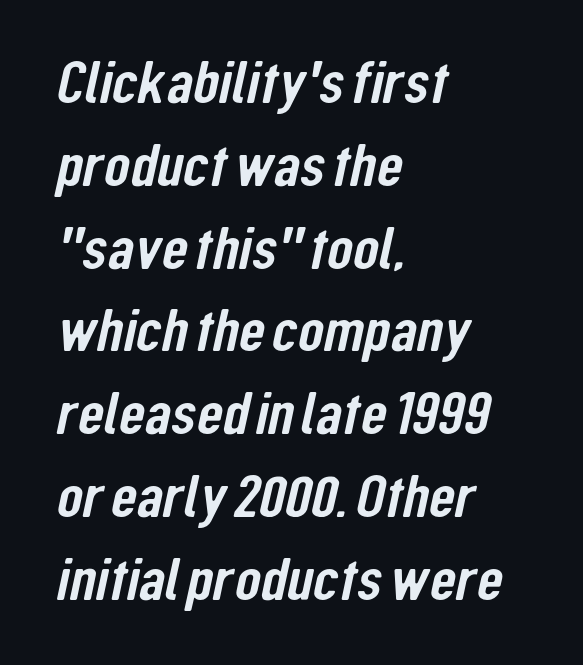
Q: Is the typeface a serif or a sans-serif typeface? A: Sans-serif.
Q: Is the text underlined? A: No.
Q: How is the paragraph aligned? A: Left-aligned.
Q: Is the spacing between letters normal or unusually wide? A: Normal.
Q: Is the spacing between lines tight, normal or loose? A: Normal.
Q: Width (condensed, normal, or wide)? A: Condensed.
Q: Stroke contrast? A: Low.
Q: x-height? A: Medium.
Q: Monospaced? A: No.
